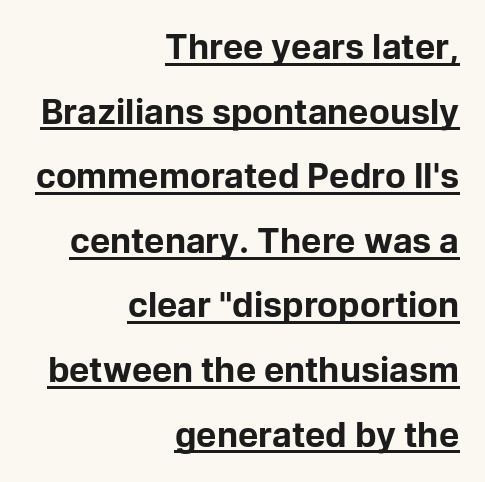
{"serif": "no", "italic": "no", "bold": "yes", "weight": "bold", "width": "normal", "stroke_contrast": "low", "x_height": "medium", "monospaced": "no", "underline": "yes", "align": "right", "line_spacing": "loose", "line_spacing_ratio": 1.9, "letter_spacing": "normal", "letter_spacing_em": 0.0, "glyph_px": 34}
